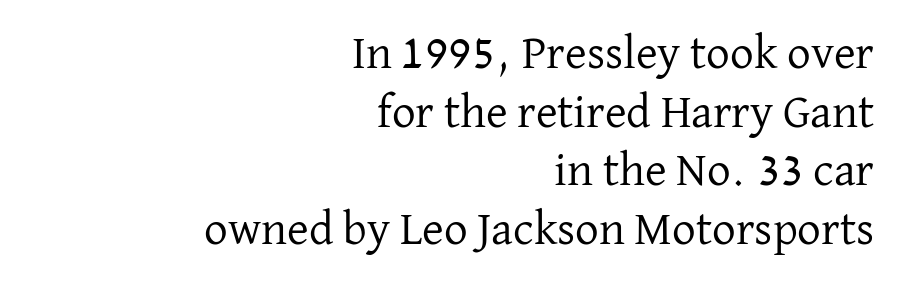
Does the leading feel generous? No, just average. Posture: straight, roman, zero tilt. Does extra space separate the letters? No, they use regular spacing. The letters advance in unequal steps, a hallmark of proportional type. Letterform terminals end in serifs throughout the passage.
